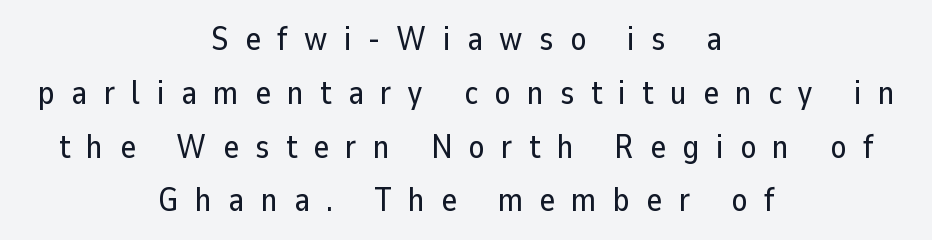
{"serif": "no", "italic": "no", "width": "normal", "stroke_contrast": "low", "x_height": "medium", "monospaced": "no", "underline": "no", "align": "center", "line_spacing": "normal", "line_spacing_ratio": 1.63, "letter_spacing": "wide", "letter_spacing_em": 0.5, "glyph_px": 33}
